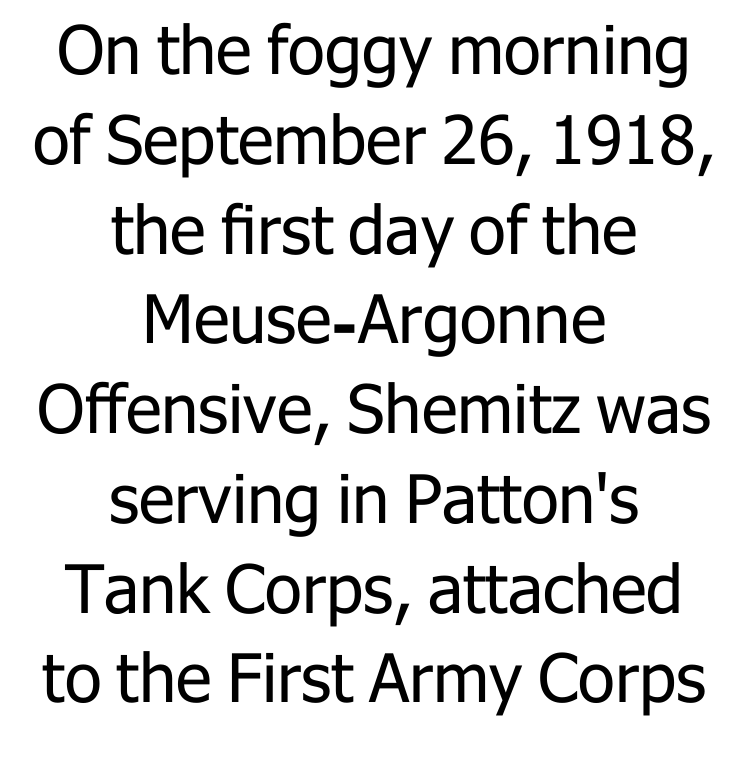
The image shows 67 px regular-weight sans-serif type, upright; set centered, normal line spacing (1.34x), normal letter spacing, not underlined; low stroke contrast and a medium x-height.
